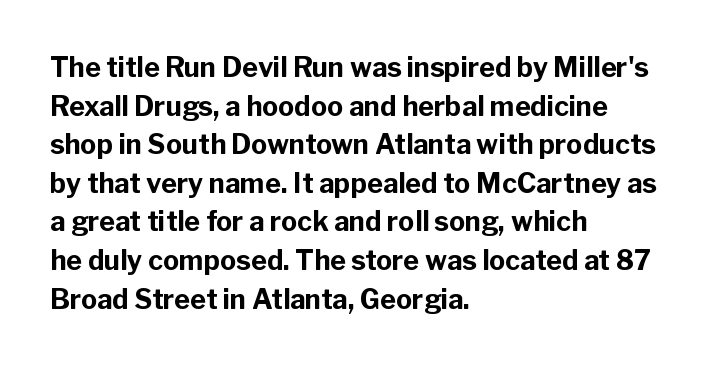
The image shows 27 px bold type, upright; set left-aligned, normal line spacing (1.43x), normal letter spacing, not underlined.
